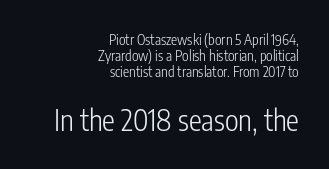
Q: Is the text bold? A: No.
Q: Is the text italic (slanted)? A: No, it is upright.
Q: Is the typeface a serif or a sans-serif typeface? A: Sans-serif.
Q: Is the text underlined? A: No.
Q: How is the paragraph aligned? A: Right-aligned.
Q: Is the spacing between letters normal or unusually wide? A: Normal.
Q: Is the spacing between lines tight, normal or loose? A: Tight.
Q: Which block of text is set in a larger size, the first (top) or the second (bottom)? A: The second (bottom) one.
Q: Width (condensed, normal, or wide)? A: Condensed.
Q: Stroke contrast? A: Low.
Q: x-height? A: Medium.
Q: Monospaced? A: No.
